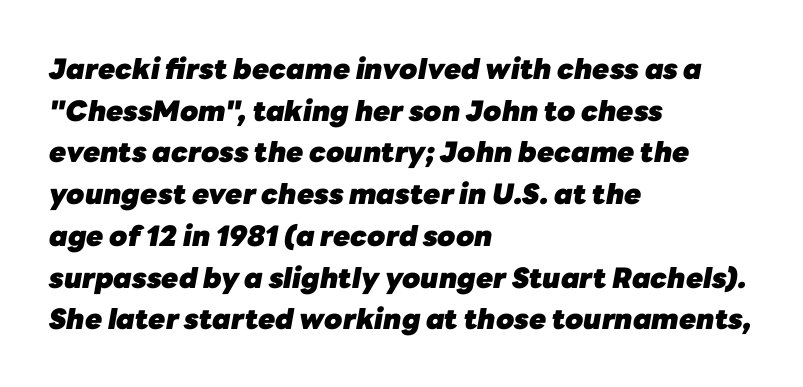
Characters are canted at an angle relative to the baseline's perpendicular. The face used here has the dense, thick strokes of a bold. The face used here is proportionally spaced, like ordinary book or web type. Just letters on the line, the space beneath them empty. Every row of glyphs begins at an identical x-position on the left.
